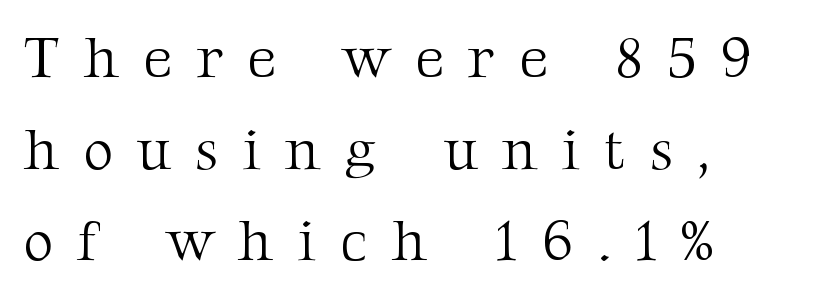
{"serif": "yes", "italic": "no", "bold": "no", "weight": "light", "width": "normal", "stroke_contrast": "medium", "x_height": "medium", "monospaced": "no", "underline": "no", "align": "left", "line_spacing": "normal", "line_spacing_ratio": 1.58, "letter_spacing": "wide", "letter_spacing_em": 0.42, "glyph_px": 58}
